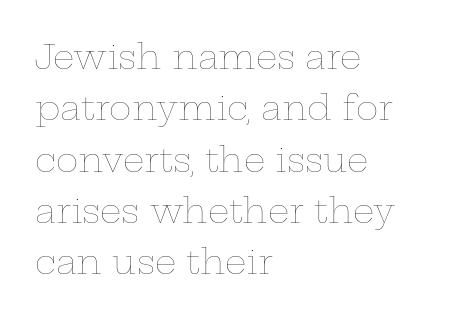
The image shows 34 px thin, wide type, upright; set left-aligned, normal line spacing (1.51x), normal letter spacing, not underlined; low stroke contrast and a medium x-height.
